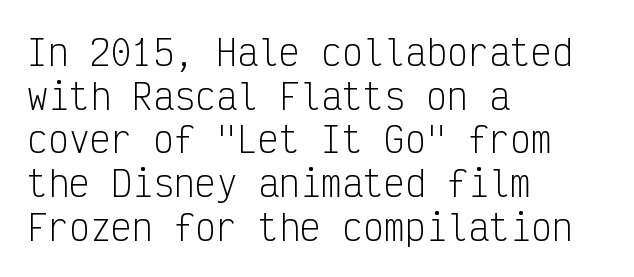
The image shows 35 px light, condensed sans-serif type, upright, monospaced; set left-aligned, normal line spacing (1.25x), normal letter spacing, not underlined; low stroke contrast and a medium x-height.
